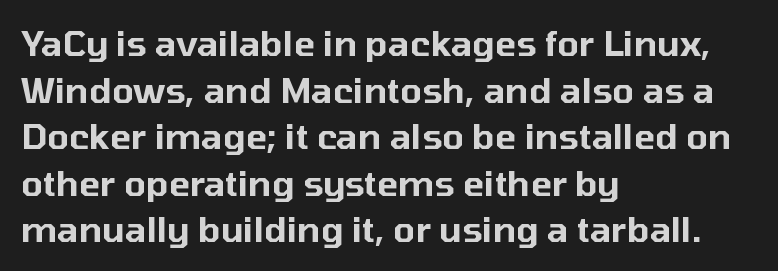
Q: Is the text italic (slanted)? A: No, it is upright.
Q: Is the typeface a serif or a sans-serif typeface? A: Sans-serif.
Q: Is the text underlined? A: No.
Q: How is the paragraph aligned? A: Left-aligned.
Q: Is the spacing between letters normal or unusually wide? A: Normal.
Q: Is the spacing between lines tight, normal or loose? A: Normal.
Q: Width (condensed, normal, or wide)? A: Normal.
Q: Stroke contrast? A: Low.
Q: x-height? A: Medium.
Q: Monospaced? A: No.
